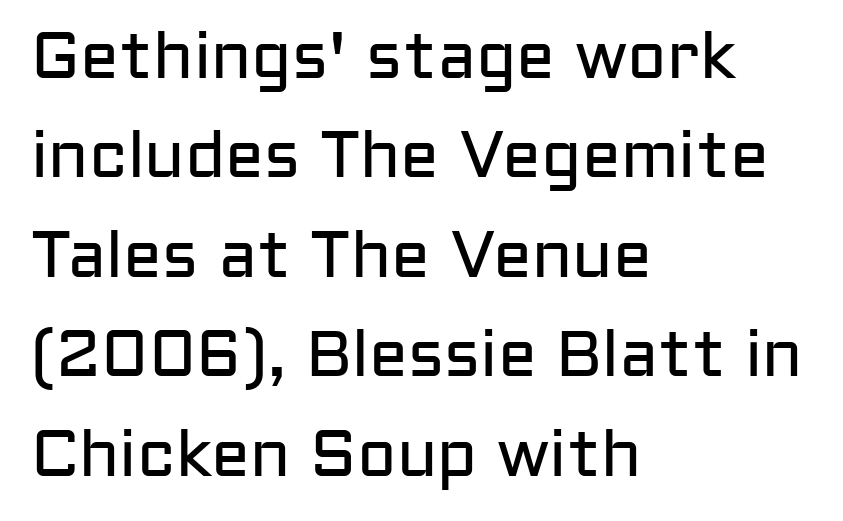
The cut favours lightness, reaching ordinary text weight at its darkest. These lines are set flush left with a ragged right edge. The typeface chosen for these lines omits serifs. The type is set solid horizontally, with unmodified tracking.
